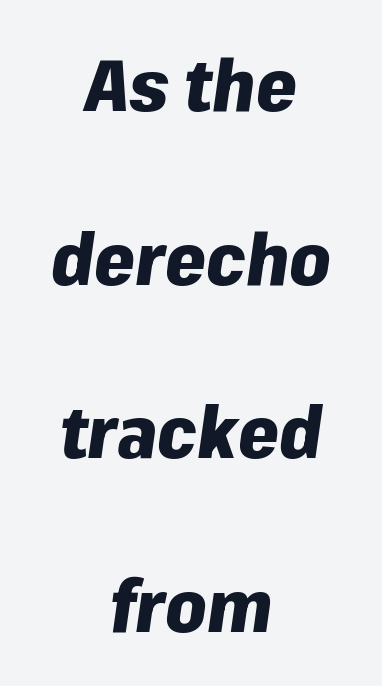
The image shows 73 px heavy type, italic (leaning right); set centered, loose line spacing (2.38x), normal letter spacing, not underlined; low stroke contrast and a medium x-height.
